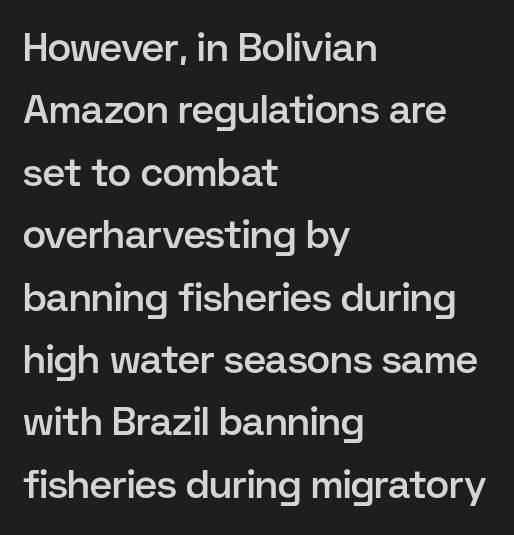
Q: Is the text bold? A: Semi-bold.
Q: Is the text italic (slanted)? A: No, it is upright.
Q: Is the typeface a serif or a sans-serif typeface? A: Sans-serif.
Q: Is the text underlined? A: No.
Q: How is the paragraph aligned? A: Left-aligned.
Q: Is the spacing between letters normal or unusually wide? A: Normal.
Q: Is the spacing between lines tight, normal or loose? A: Normal.
Q: Width (condensed, normal, or wide)? A: Normal.
Q: Stroke contrast? A: Low.
Q: x-height? A: Medium.
Q: Monospaced? A: No.
